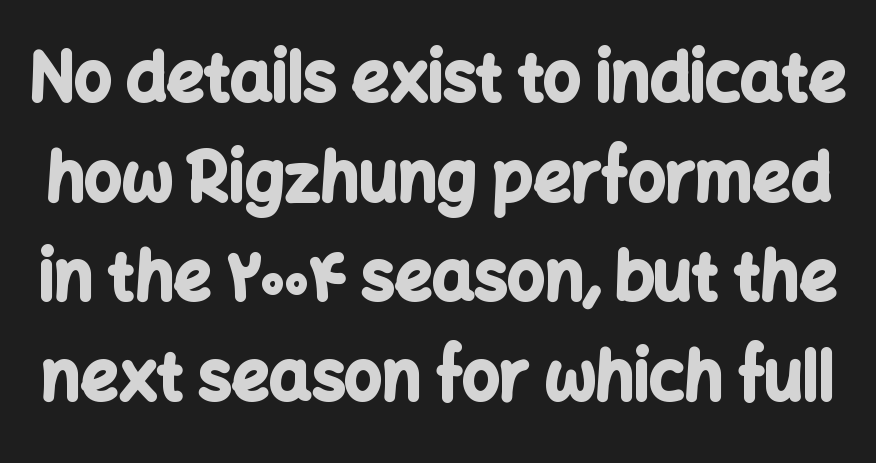
Q: Is the text bold? A: Yes.
Q: Is the text italic (slanted)? A: No, it is upright.
Q: Is the typeface a serif or a sans-serif typeface? A: Sans-serif.
Q: Is the text underlined? A: No.
Q: Is the spacing between letters normal or unusually wide? A: Normal.
Q: Is the spacing between lines tight, normal or loose? A: Normal.
Q: Width (condensed, normal, or wide)? A: Normal.
Q: Stroke contrast? A: Low.
Q: x-height? A: Medium.
Q: Monospaced? A: No.
